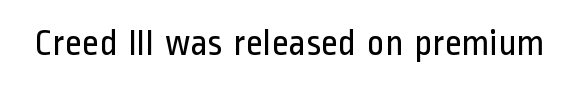
The image shows 37 px regular-weight, condensed sans-serif type, upright; set normal letter spacing, not underlined; low stroke contrast and a medium x-height.
